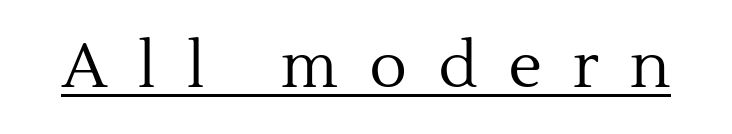
{"serif": "yes", "italic": "no", "bold": "no", "weight": "regular", "width": "normal", "x_height": "medium", "monospaced": "no", "underline": "yes", "letter_spacing": "wide", "letter_spacing_em": 0.49, "glyph_px": 63}
